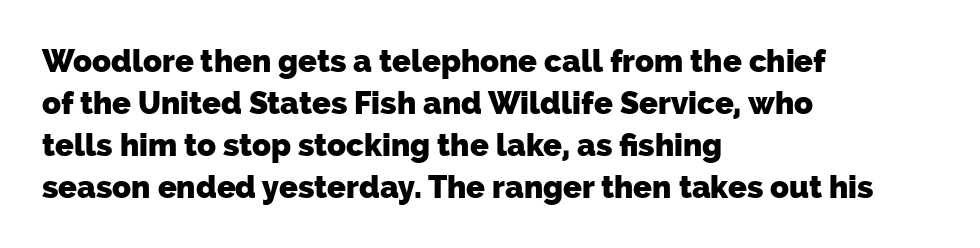
Each line starts at the same left margin while the right side varies. Strong, thick strokes mark this as bold type. No word sits above an underline. The tracking reads as untouched default to a designer's eye. Regular leading. The face used here is proportionally spaced, like ordinary book or web type.
